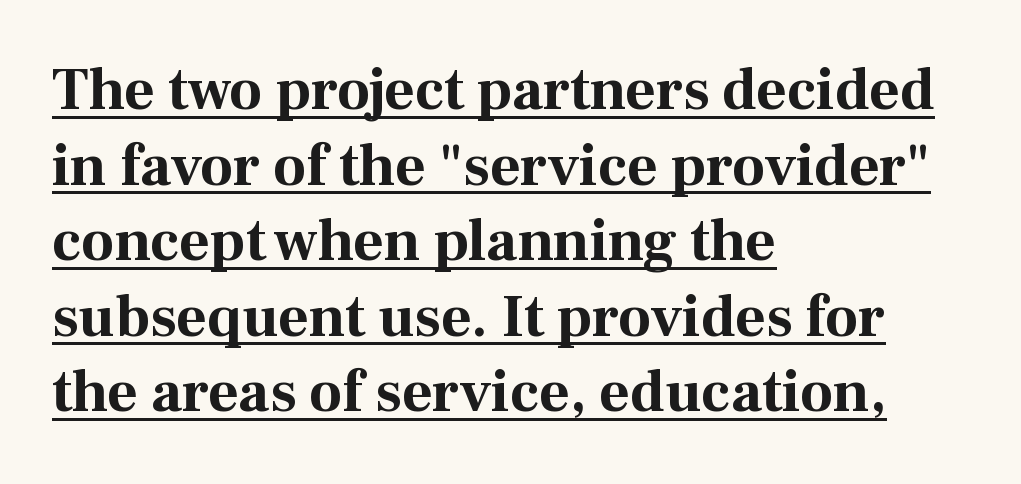
The image shows 59 px bold serif type, upright; set left-aligned, normal line spacing (1.28x), normal letter spacing, underlined; medium stroke contrast and a medium x-height.
